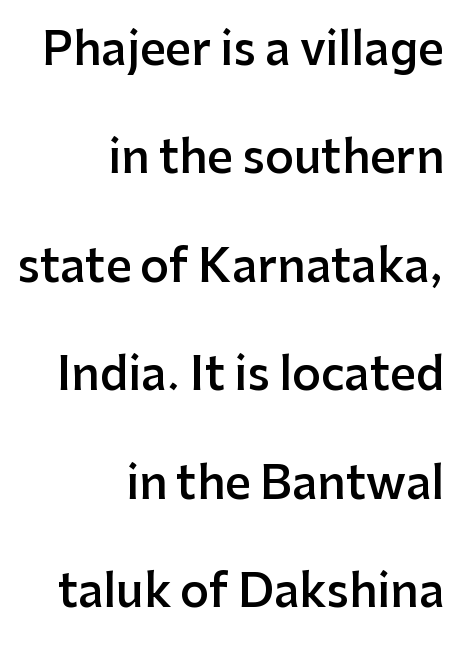
{"serif": "no", "italic": "no", "bold": "semi", "weight": "semibold", "width": "normal", "stroke_contrast": "low", "x_height": "medium", "monospaced": "no", "underline": "no", "align": "right", "line_spacing": "loose", "line_spacing_ratio": 2.41, "letter_spacing": "normal", "letter_spacing_em": 0.0, "glyph_px": 45}
